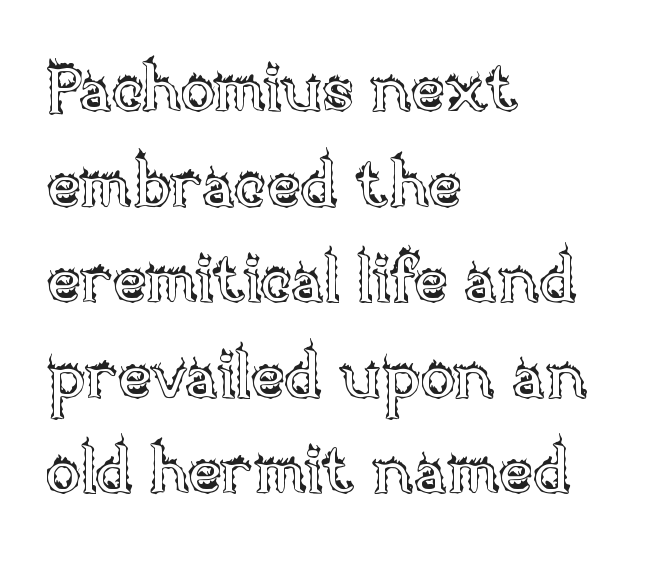
The image shows 65 px text type, upright; set left-aligned, normal line spacing (1.47x), normal letter spacing, not underlined; a large x-height.
